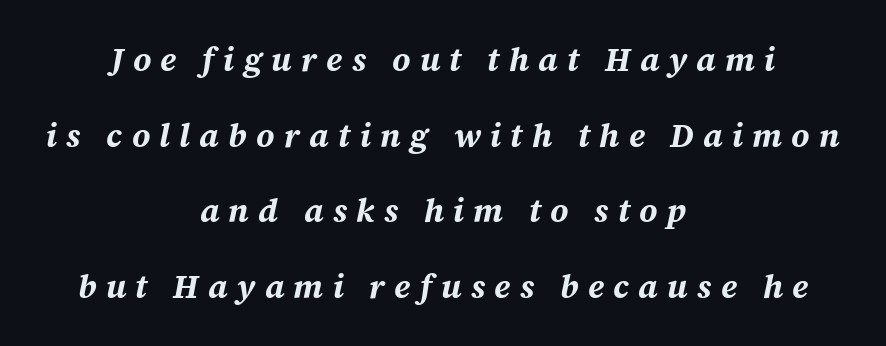
{"italic": "yes", "lean": "right", "slant_degrees": 12, "bold": "yes", "weight": "bold", "width": "normal", "stroke_contrast": "medium", "x_height": "medium", "monospaced": "no", "underline": "no", "align": "center", "line_spacing": "loose", "line_spacing_ratio": 2.29, "letter_spacing": "wide", "letter_spacing_em": 0.28, "glyph_px": 33}
